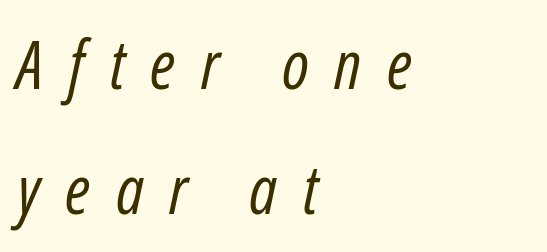
Note the varied advance widths — an 'i' is clearly narrower than an 'm'. Observe the wide spacing: letters keep a clear distance from each other. Just letters on the line, the space beneath them empty. Is the block centered? No — it sits flush against the left margin.
